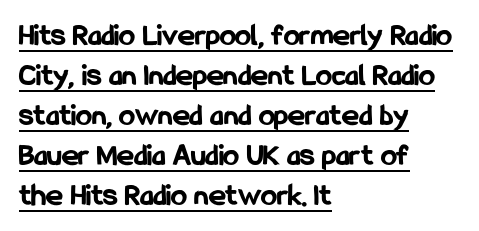
Between one letter and the next there's only the usual sliver of space. The rendering uses natural spacing where letterforms have individual widths. Plenty of ink on the page — the face is bold. A typesetter would call this leading conventional body-copy spacing. Decoration check: the copy is underlined.
